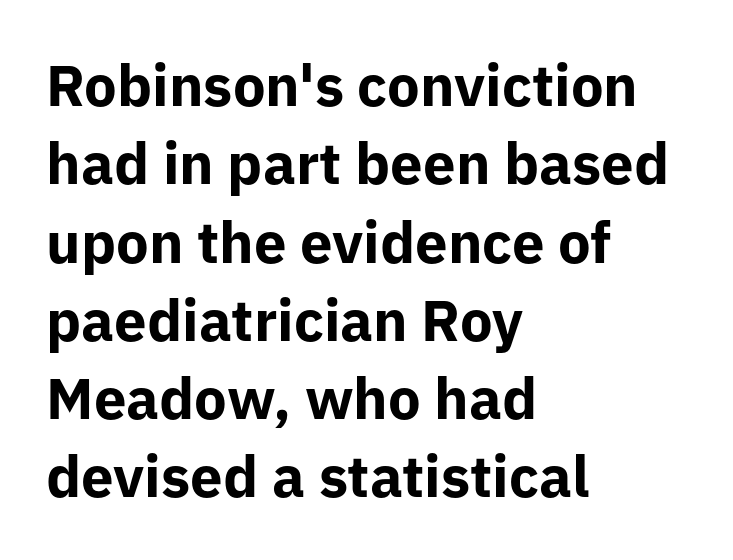
Q: Is the text bold? A: Yes.
Q: Is the text italic (slanted)? A: No, it is upright.
Q: Is the typeface a serif or a sans-serif typeface? A: Sans-serif.
Q: Is the text underlined? A: No.
Q: How is the paragraph aligned? A: Left-aligned.
Q: Is the spacing between letters normal or unusually wide? A: Normal.
Q: Is the spacing between lines tight, normal or loose? A: Normal.
Q: Width (condensed, normal, or wide)? A: Normal.
Q: Stroke contrast? A: Low.
Q: x-height? A: Medium.
Q: Monospaced? A: No.
